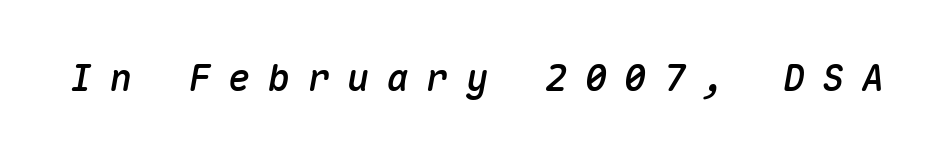
The image shows 37 px text type, italic (leaning right), monospaced; set unusually wide letter spacing (+0.47 em), not underlined; medium stroke contrast and a medium x-height.
